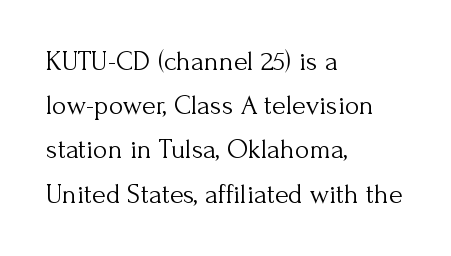
The image shows 28 px light serif type, upright; set left-aligned, normal line spacing (1.58x), normal letter spacing, not underlined; medium stroke contrast and a small x-height.
